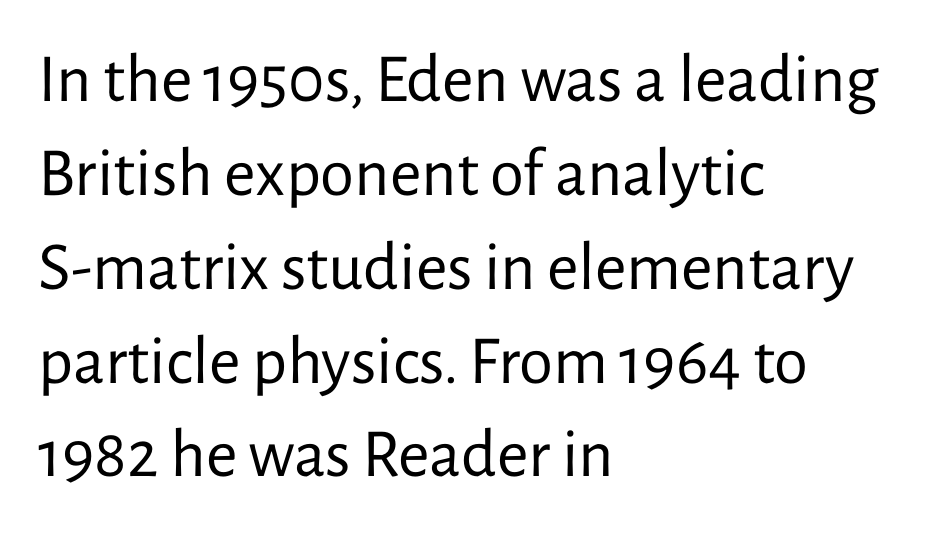
The font is comparable to plain body text, perhaps lighter. The leading is moderate, giving the passage an even texture. Is there any slant? The stems are plumb. The horizontal fit of the characters is conventional and even. The passage shown is typed in a proportional face where columns would drift. Teacher's note: observe the even left margin — that is flush-left alignment.
